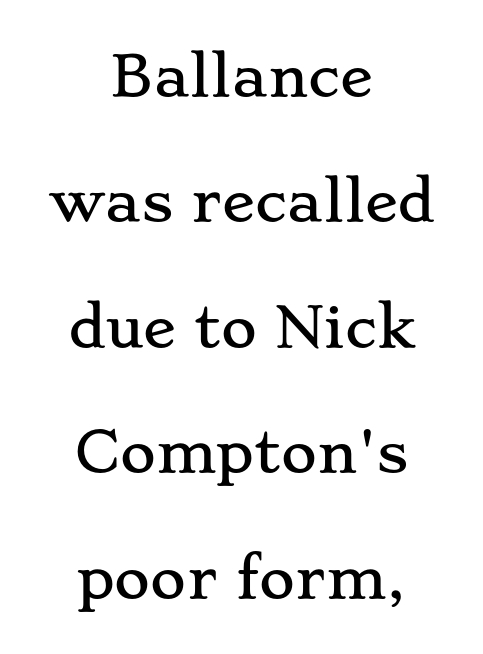
Quick note: not italic, upright. The rendering shows small feet on the letterforms — a serif design. The vertical gap from one line to the next is large. This rendering leaves character spacing at its baseline value.
